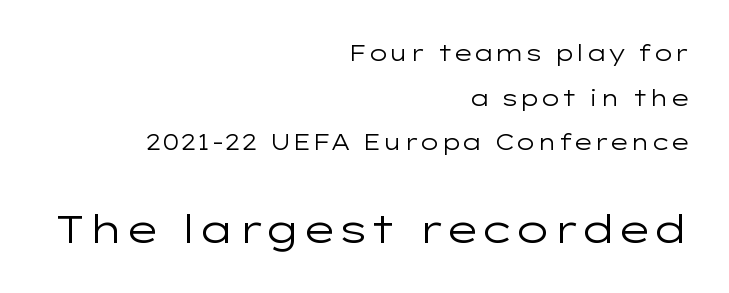
Letter spacing: default. Alignment: flush right. The lettering stays uniformly vertical, giving the passage a roman look. The space directly below the letters is spotless.
